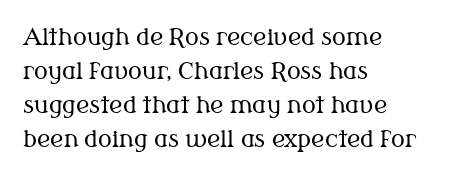
The image shows 23 px text type, upright; set left-aligned, normal line spacing (1.48x), normal letter spacing, not underlined.
